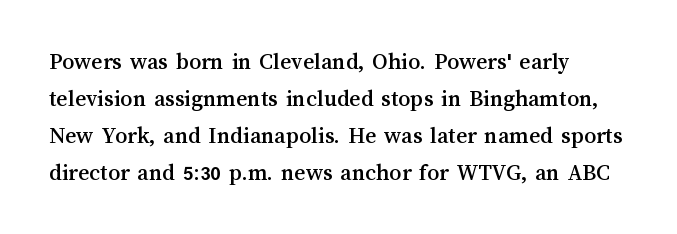
This is roman type, the default non-slanted kind. The lines in this sample share a left origin and differ only in where they stop. Glance below the letters and you will spot only blank space. The line-height multiplier appears to be the usual default. No extra tracking has been applied to these lines.
